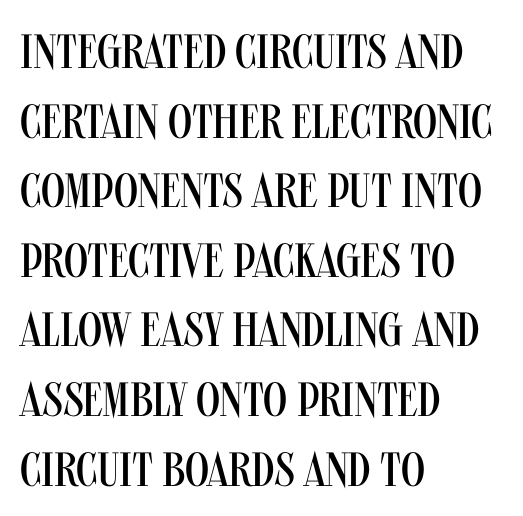
The image shows 48 px regular-weight, condensed sans-serif type, upright; set left-aligned, normal line spacing (1.45x), normal letter spacing, not underlined; medium stroke contrast and a large x-height.
